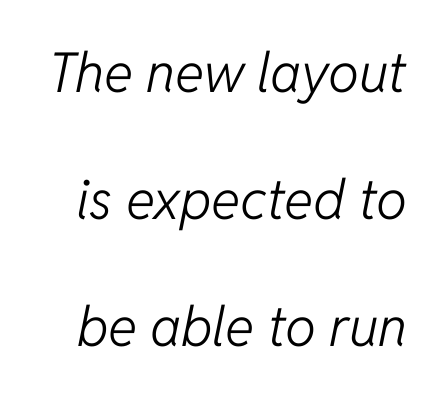
{"italic": "yes", "lean": "right", "slant_degrees": 11, "bold": "no", "weight": "light", "width": "normal", "stroke_contrast": "low", "x_height": "medium", "monospaced": "no", "underline": "no", "line_spacing": "loose", "line_spacing_ratio": 2.31, "letter_spacing": "normal", "letter_spacing_em": 0.0, "glyph_px": 55}
